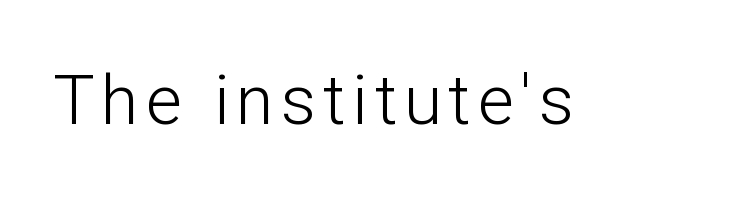
Q: Is the text bold? A: No.
Q: Is the text italic (slanted)? A: No, it is upright.
Q: Is the typeface a serif or a sans-serif typeface? A: Sans-serif.
Q: Is the text underlined? A: No.
Q: Width (condensed, normal, or wide)? A: Normal.
Q: Stroke contrast? A: Low.
Q: x-height? A: Medium.
Q: Monospaced? A: No.
